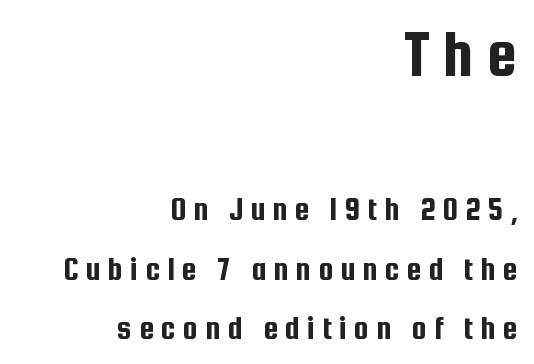
The image shows 68 px condensed sans-serif type, upright; set right-aligned, line spacing 1.75x, unusually wide letter spacing (+0.2 em), not underlined; the first (top) block is 2.0x larger; low stroke contrast and a medium x-height.
